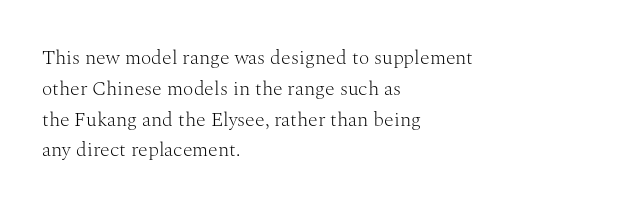
The image shows 20 px text type, upright; set left-aligned, normal line spacing (1.54x), normal letter spacing, not underlined.
